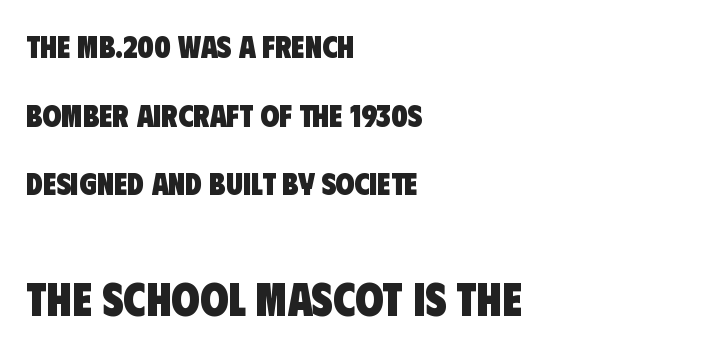
Q: Is the text bold? A: Yes.
Q: Is the typeface a serif or a sans-serif typeface? A: Sans-serif.
Q: Is the text underlined? A: No.
Q: How is the paragraph aligned? A: Left-aligned.
Q: Is the spacing between letters normal or unusually wide? A: Normal.
Q: Is the spacing between lines tight, normal or loose? A: Loose.
Q: Which block of text is set in a larger size, the first (top) or the second (bottom)? A: The second (bottom) one.
Q: Width (condensed, normal, or wide)? A: Condensed.
Q: Stroke contrast? A: Low.
Q: x-height? A: Large.
Q: Monospaced? A: No.
